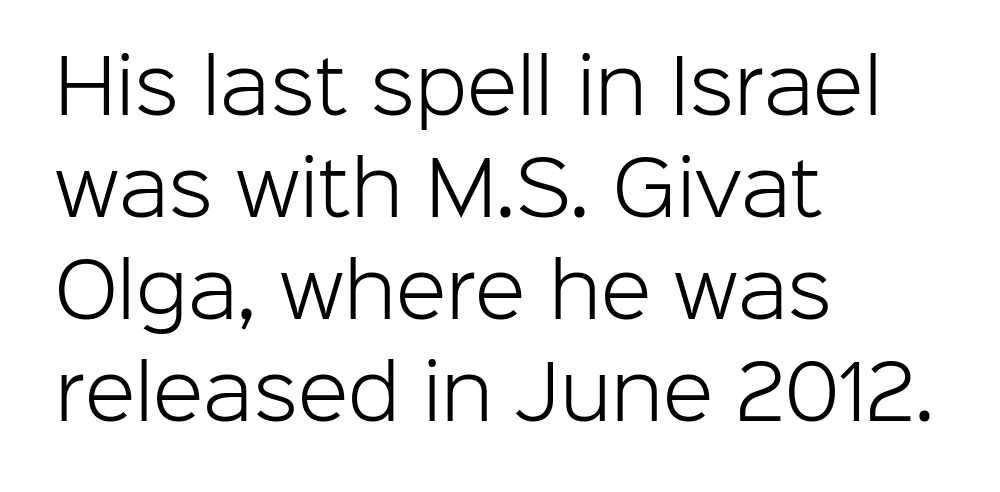
{"serif": "no", "italic": "no", "bold": "no", "weight": "light", "width": "normal", "stroke_contrast": "low", "x_height": "medium", "monospaced": "no", "underline": "no", "align": "left", "line_spacing": "normal", "line_spacing_ratio": 1.38, "letter_spacing": "normal", "letter_spacing_em": 0.0, "glyph_px": 74}
